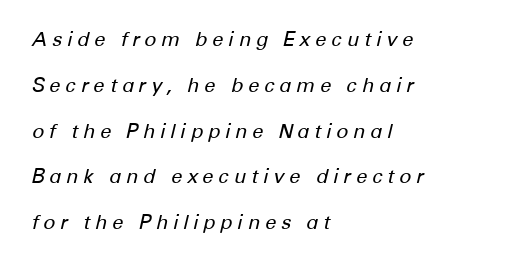
{"italic": "yes", "lean": "right", "slant_degrees": 12, "bold": "no", "underline": "no", "align": "left", "line_spacing": "loose", "line_spacing_ratio": 2.29, "letter_spacing": "wide", "letter_spacing_em": 0.23, "glyph_px": 20}
